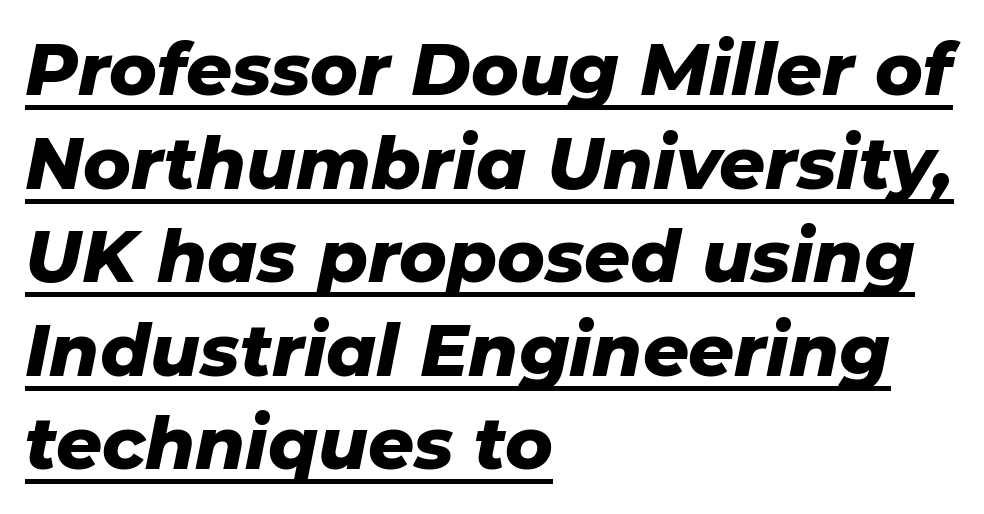
The image shows 72 px heavy type, italic (leaning right); set left-aligned, normal line spacing (1.3x), normal letter spacing, underlined; low stroke contrast and a medium x-height.
